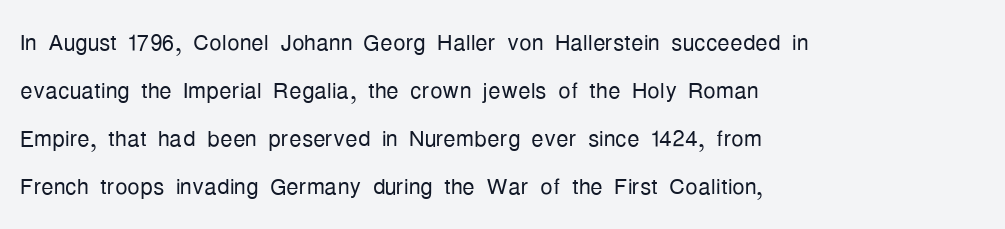
{"serif": "no", "italic": "no", "bold": "no", "weight": "light", "width": "condensed", "stroke_contrast": "low", "x_height": "medium", "monospaced": "no", "underline": "no", "align": "left", "line_spacing": "normal", "line_spacing_ratio": 1.55, "letter_spacing": "normal", "letter_spacing_em": 0.0, "glyph_px": 31}
